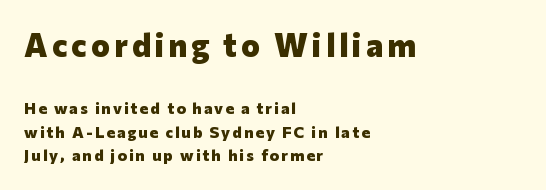
Q: Is the text bold? A: Yes.
Q: Is the text italic (slanted)? A: No, it is upright.
Q: Is the typeface a serif or a sans-serif typeface? A: Sans-serif.
Q: Is the text underlined? A: No.
Q: How is the paragraph aligned? A: Left-aligned.
Q: Is the spacing between lines tight, normal or loose? A: Normal.
Q: Which block of text is set in a larger size, the first (top) or the second (bottom)? A: The first (top) one.
Q: Width (condensed, normal, or wide)? A: Normal.
Q: Stroke contrast? A: Low.
Q: x-height? A: Medium.
Q: Monospaced? A: No.
